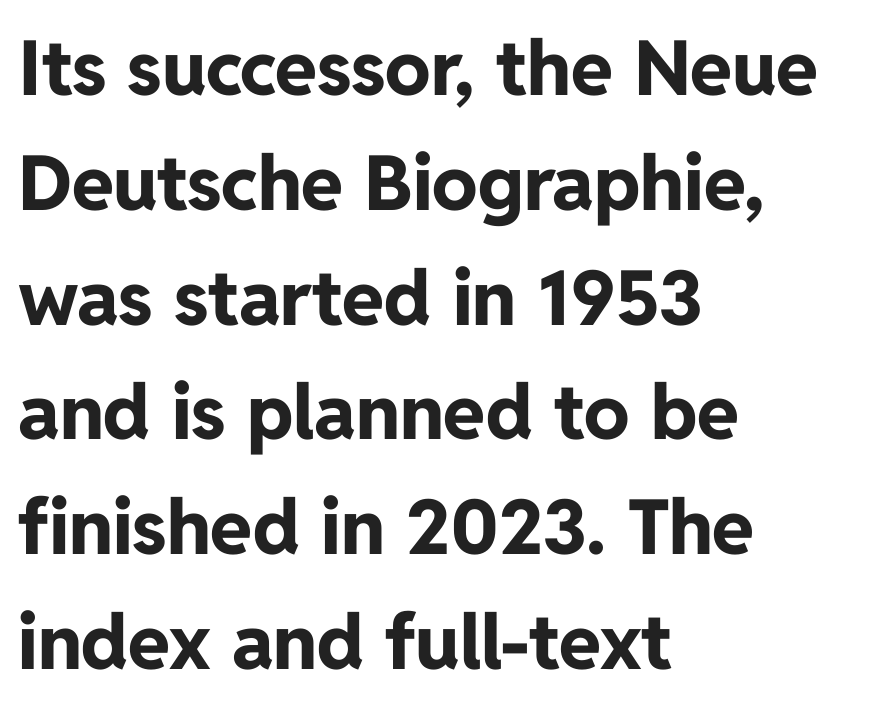
Short and long lines alike share a common starting point at left. These lines are rendered in a variable-pitch font. Strokes here are thick enough to call this a true bold. Underlining? Definitely not there. One glance says typical: line gaps are just what's usual.
